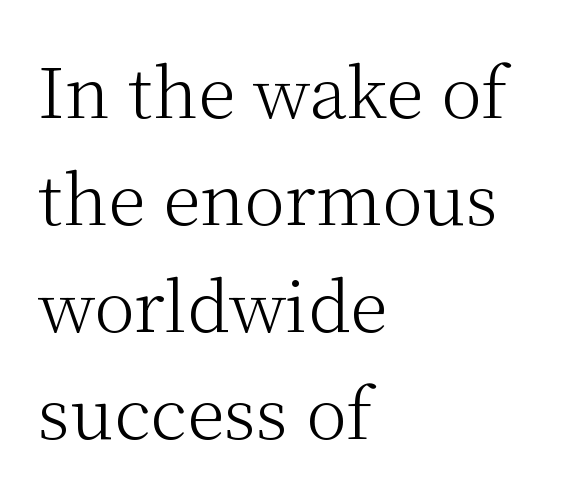
Q: Is the text bold? A: No.
Q: Is the text italic (slanted)? A: No, it is upright.
Q: Is the typeface a serif or a sans-serif typeface? A: Serif.
Q: Is the text underlined? A: No.
Q: How is the paragraph aligned? A: Left-aligned.
Q: Is the spacing between letters normal or unusually wide? A: Normal.
Q: Is the spacing between lines tight, normal or loose? A: Normal.
Q: Width (condensed, normal, or wide)? A: Normal.
Q: Stroke contrast? A: Medium.
Q: x-height? A: Medium.
Q: Monospaced? A: No.
